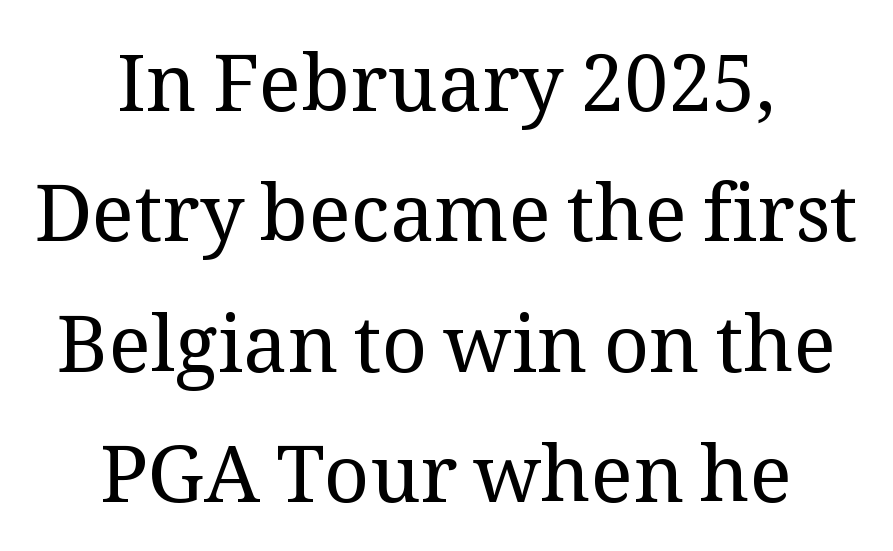
Q: Is the text bold? A: No.
Q: Is the text italic (slanted)? A: No, it is upright.
Q: Is the typeface a serif or a sans-serif typeface? A: Serif.
Q: Is the text underlined? A: No.
Q: How is the paragraph aligned? A: Centered.
Q: Is the spacing between letters normal or unusually wide? A: Normal.
Q: Is the spacing between lines tight, normal or loose? A: Normal.
Q: Width (condensed, normal, or wide)? A: Normal.
Q: Stroke contrast? A: Medium.
Q: x-height? A: Medium.
Q: Monospaced? A: No.
